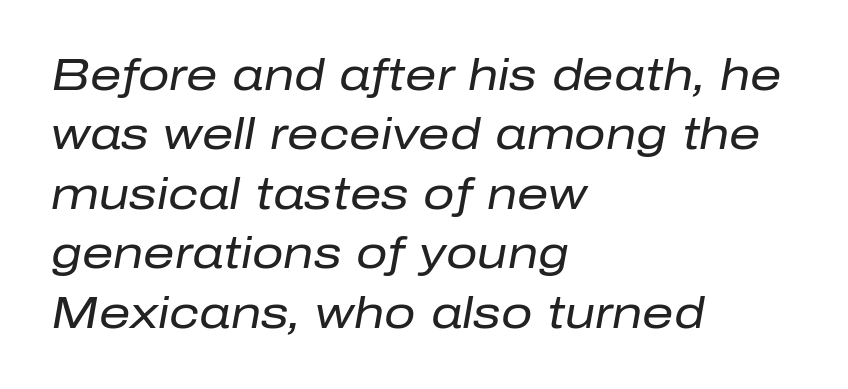
{"italic": "yes", "lean": "right", "slant_degrees": 10, "bold": "no", "weight": "regular", "width": "normal", "stroke_contrast": "low", "x_height": "medium", "monospaced": "no", "underline": "no", "align": "left", "line_spacing": "normal", "line_spacing_ratio": 1.35, "letter_spacing": "normal", "letter_spacing_em": 0.0, "glyph_px": 44}
